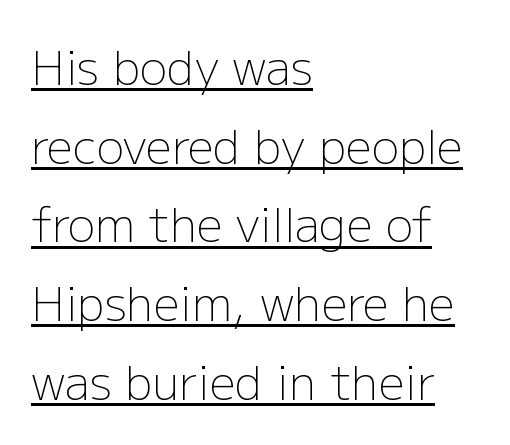
The image shows 46 px light sans-serif type, upright; set left-aligned, line spacing 1.71x, normal letter spacing, underlined; low stroke contrast and a medium x-height.
